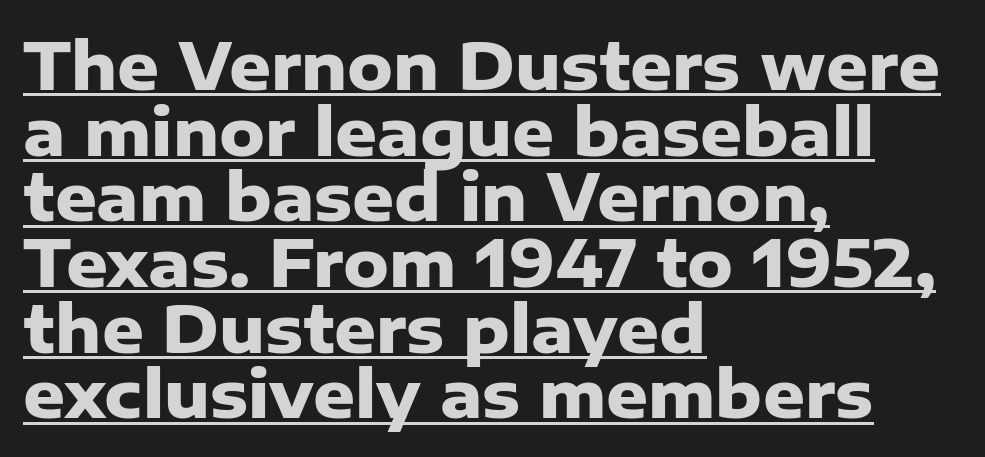
Successive baselines arrive quickly, one right under another. The rendering shows plain stroke endings on the letterforms — a sans-serif design. No italicization has been applied; the sample stays upright. Compared with typical body copy, the letter spacing here is the same. The font is running at its bold setting. You could not count columns in this text — the font is proportionally spaced.
